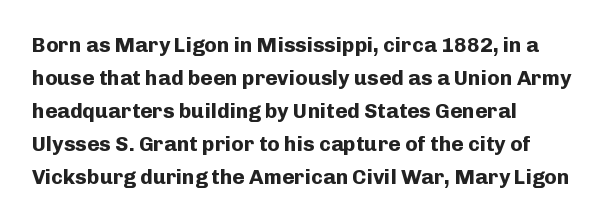
The image shows 21 px bold type, upright; set left-aligned, normal line spacing (1.57x), normal letter spacing, not underlined.
